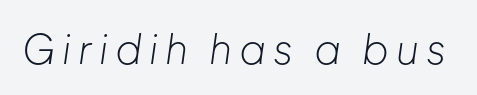
The image shows 40 px light type, italic (leaning right); set not underlined; low stroke contrast and a medium x-height.
